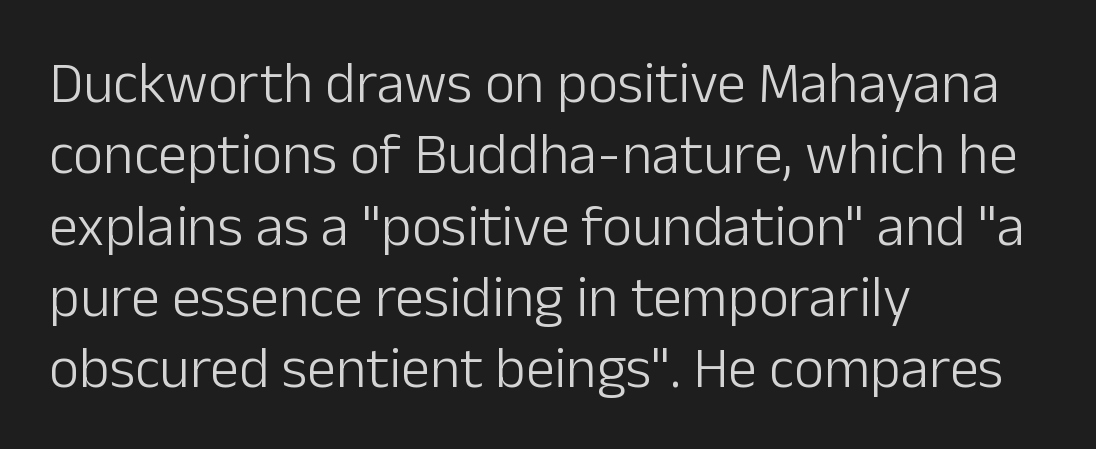
The image shows 58 px light sans-serif type, upright; set left-aligned, line spacing 1.23x, normal letter spacing, not underlined; low stroke contrast and a medium x-height.
